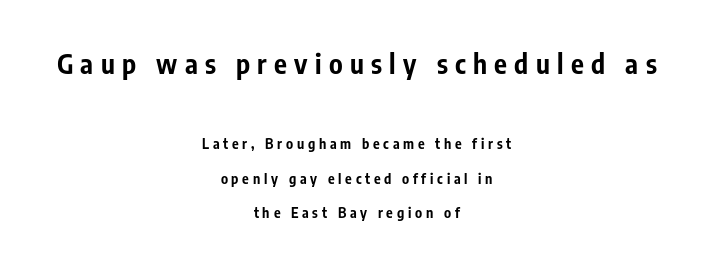
{"italic": "no", "bold": "yes", "underline": "no", "align": "center", "line_spacing": "loose", "line_spacing_ratio": 2.47, "letter_spacing": "wide", "letter_spacing_em": 0.27, "larger_block": "first", "size_ratio": 1.93, "glyph_px": 27}
